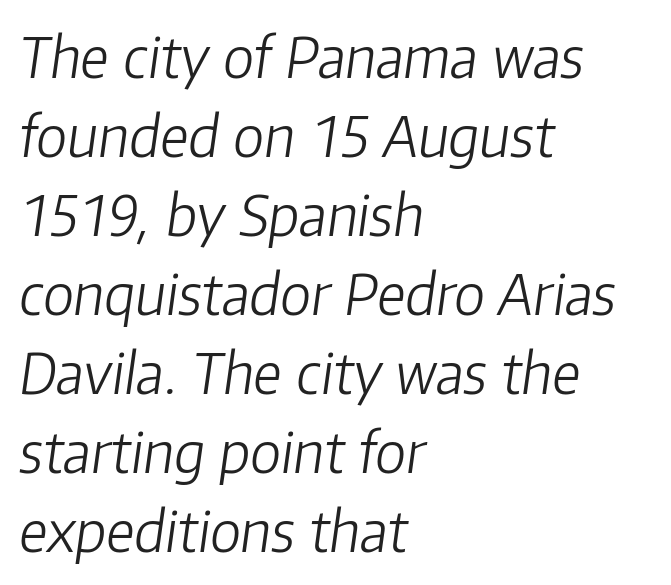
{"italic": "yes", "lean": "right", "slant_degrees": 8, "bold": "no", "weight": "light", "width": "normal", "stroke_contrast": "low", "x_height": "medium", "monospaced": "no", "underline": "no", "align": "left", "line_spacing": "normal", "line_spacing_ratio": 1.41, "letter_spacing": "normal", "letter_spacing_em": 0.0, "glyph_px": 56}
